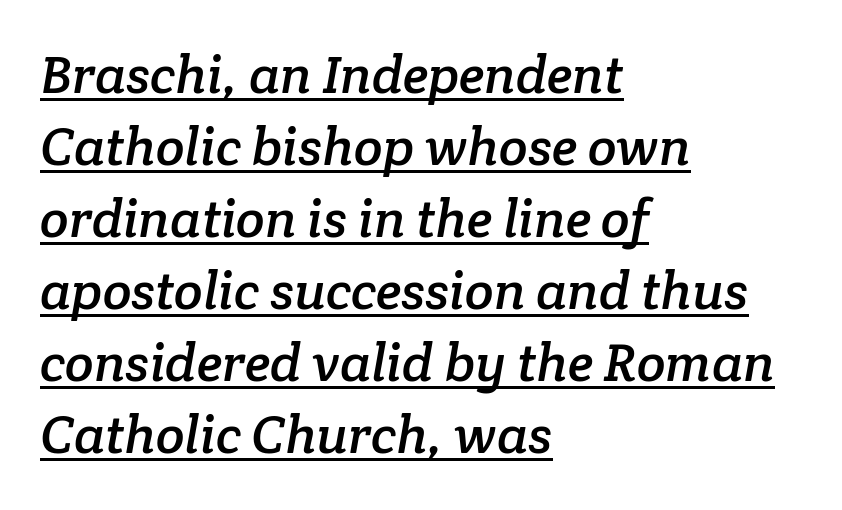
The image shows 53 px serif type; set left-aligned, normal line spacing (1.36x), normal letter spacing, underlined; low stroke contrast and a medium x-height.
